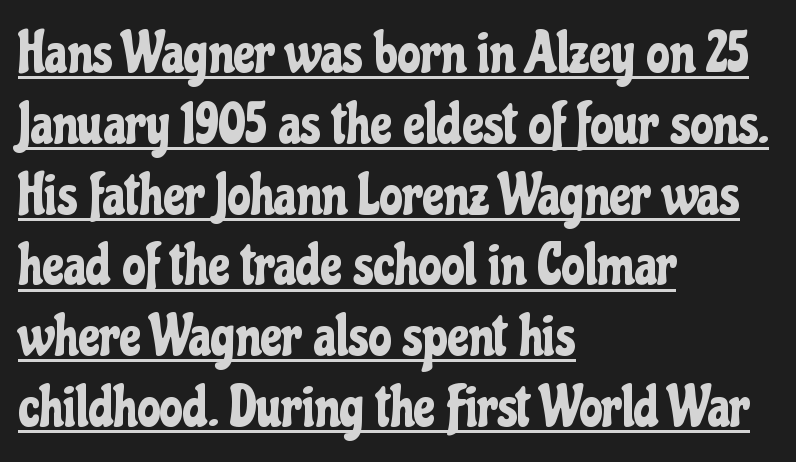
Q: Is the text italic (slanted)? A: No, it is upright.
Q: Is the typeface a serif or a sans-serif typeface? A: Sans-serif.
Q: Is the text underlined? A: Yes.
Q: How is the paragraph aligned? A: Left-aligned.
Q: Is the spacing between letters normal or unusually wide? A: Normal.
Q: Width (condensed, normal, or wide)? A: Condensed.
Q: Stroke contrast? A: Low.
Q: x-height? A: Medium.
Q: Monospaced? A: No.
